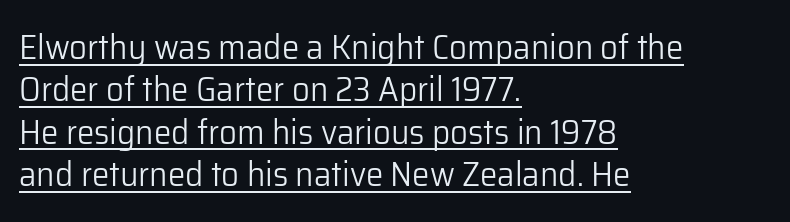
Q: Is the text bold? A: No.
Q: Is the text italic (slanted)? A: No, it is upright.
Q: Is the typeface a serif or a sans-serif typeface? A: Sans-serif.
Q: Is the text underlined? A: Yes.
Q: How is the paragraph aligned? A: Left-aligned.
Q: Is the spacing between letters normal or unusually wide? A: Normal.
Q: Width (condensed, normal, or wide)? A: Normal.
Q: Stroke contrast? A: Low.
Q: x-height? A: Medium.
Q: Monospaced? A: No.
